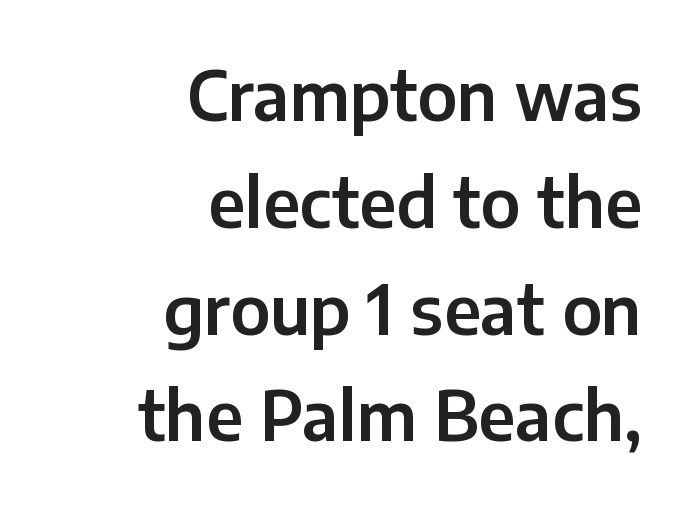
Serif or sans? Sans — the stroke terminals are bare. The text block is weighted toward the right margin, trailing off unevenly leftward. Normally led — the rows are evenly, conventionally spaced. The letterforms sit shoulder to shoulder at normal distance.
